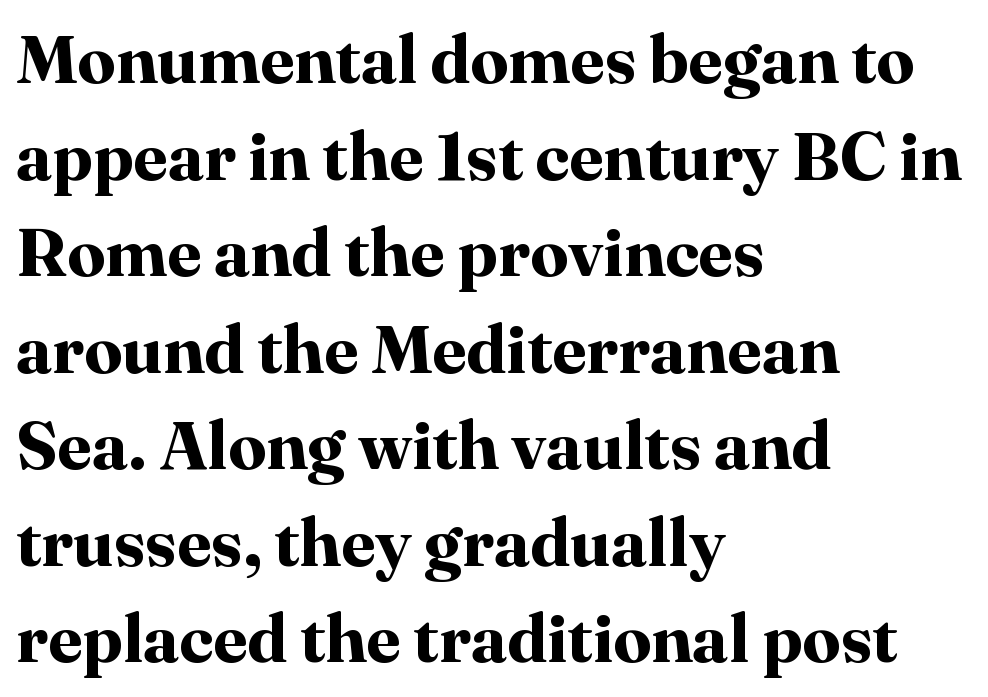
Q: Is the text bold? A: Yes.
Q: Is the text italic (slanted)? A: No, it is upright.
Q: Is the typeface a serif or a sans-serif typeface? A: Serif.
Q: Is the text underlined? A: No.
Q: How is the paragraph aligned? A: Left-aligned.
Q: Is the spacing between letters normal or unusually wide? A: Normal.
Q: Is the spacing between lines tight, normal or loose? A: Normal.
Q: Width (condensed, normal, or wide)? A: Normal.
Q: Stroke contrast? A: High.
Q: x-height? A: Medium.
Q: Monospaced? A: No.
